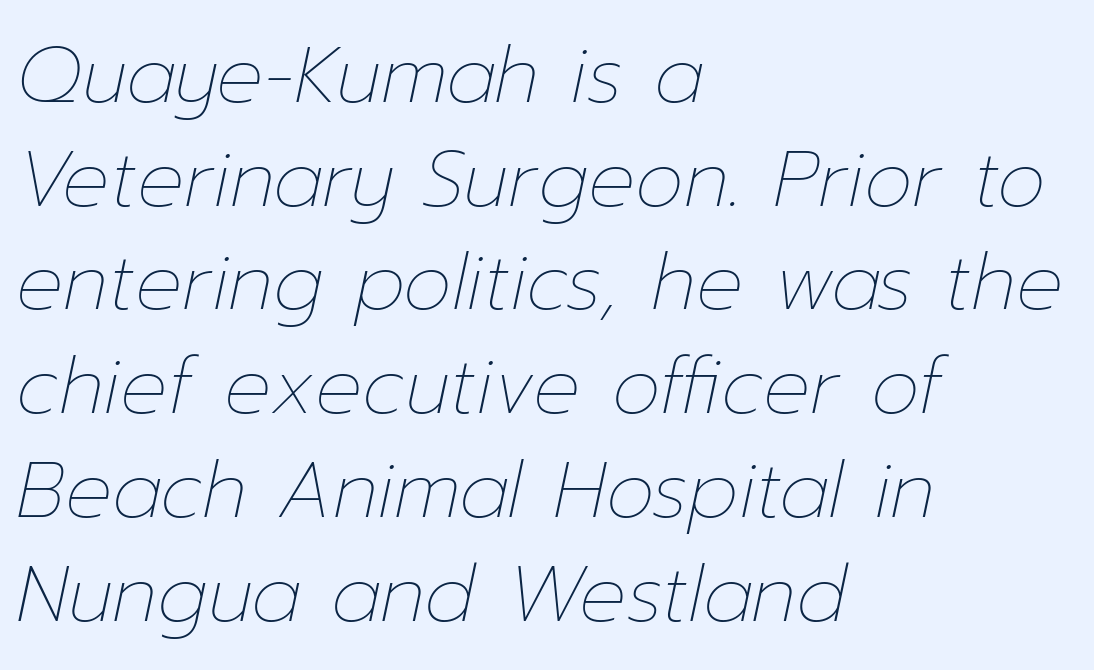
Q: Is the text bold? A: No.
Q: Is the text italic (slanted)? A: Yes, it leans right by about 12 degrees.
Q: Is the text underlined? A: No.
Q: How is the paragraph aligned? A: Left-aligned.
Q: Is the spacing between letters normal or unusually wide? A: Normal.
Q: Is the spacing between lines tight, normal or loose? A: Normal.
Q: Width (condensed, normal, or wide)? A: Normal.
Q: Stroke contrast? A: Low.
Q: x-height? A: Medium.
Q: Monospaced? A: No.
